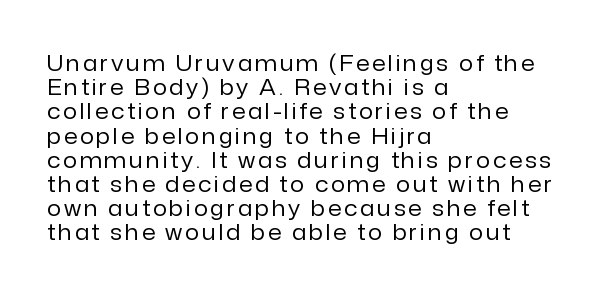
Q: Is the text bold? A: No.
Q: Is the text italic (slanted)? A: No, it is upright.
Q: Is the text underlined? A: No.
Q: How is the paragraph aligned? A: Left-aligned.
Q: Is the spacing between lines tight, normal or loose? A: Tight.
